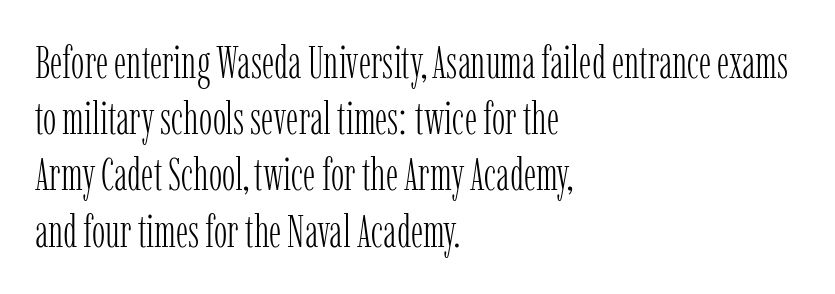
Q: Is the text bold? A: No.
Q: Is the text italic (slanted)? A: No, it is upright.
Q: Is the typeface a serif or a sans-serif typeface? A: Serif.
Q: Is the text underlined? A: No.
Q: How is the paragraph aligned? A: Left-aligned.
Q: Is the spacing between letters normal or unusually wide? A: Normal.
Q: Is the spacing between lines tight, normal or loose? A: Normal.
Q: Width (condensed, normal, or wide)? A: Condensed.
Q: Stroke contrast? A: Low.
Q: x-height? A: Medium.
Q: Monospaced? A: No.
